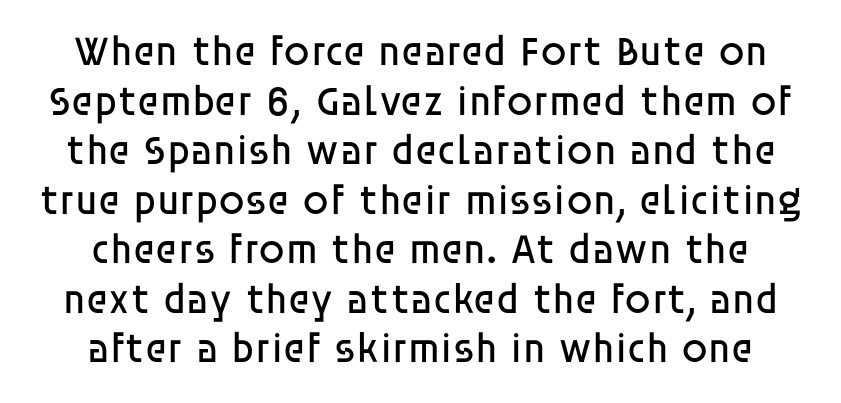
{"serif": "no", "italic": "no", "bold": "no", "weight": "regular", "width": "normal", "stroke_contrast": "low", "x_height": "large", "monospaced": "no", "underline": "no", "line_spacing_ratio": 1.18, "letter_spacing": "normal", "letter_spacing_em": 0.0, "glyph_px": 42}
